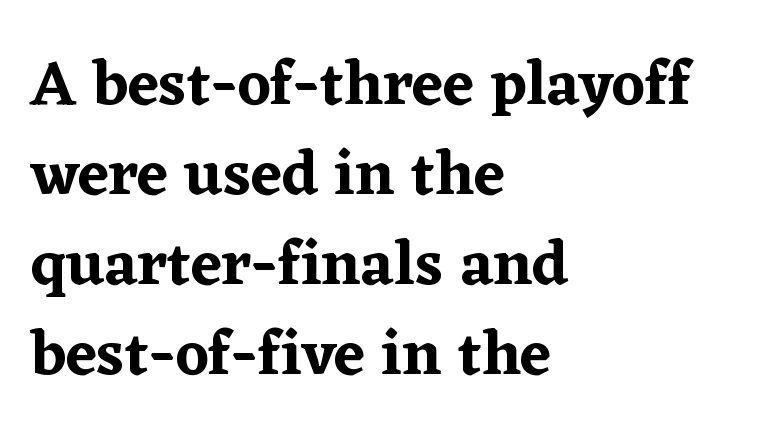
{"serif": "yes", "italic": "no", "width": "normal", "stroke_contrast": "low", "x_height": "medium", "monospaced": "no", "underline": "no", "align": "left", "line_spacing": "normal", "line_spacing_ratio": 1.43, "letter_spacing": "normal", "letter_spacing_em": 0.0, "glyph_px": 63}
